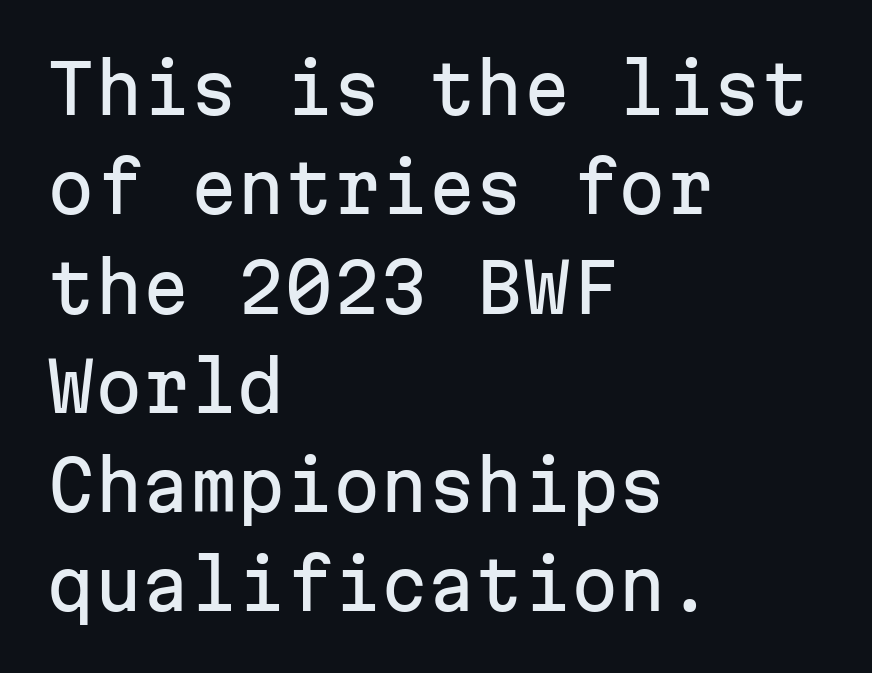
Style check: upright. Does the copy run flush right? No — it runs flush left. Spacing verdict: monospaced, one width for all characters. In terms of leading, this rendering sits right in the middle. These lines are composed in type without serifs. Check the space under the baseline: it is left empty.
